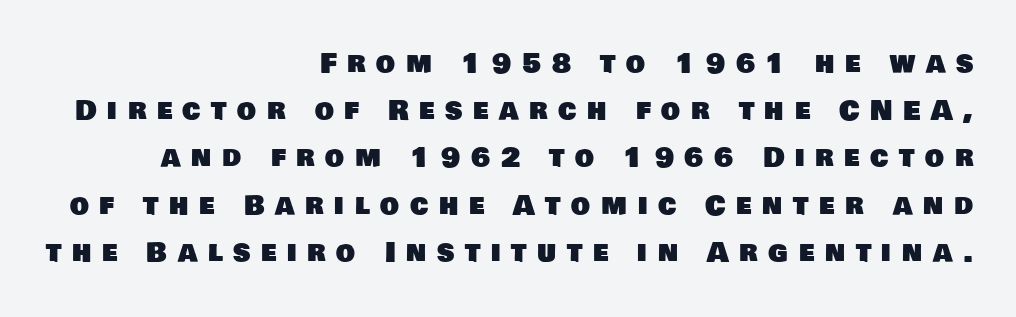
The text block is weighted toward the right margin, trailing off unevenly leftward. Does extra space separate the letters? Yes, quite a lot of it. Only glyphs here, with clear space below each row.
